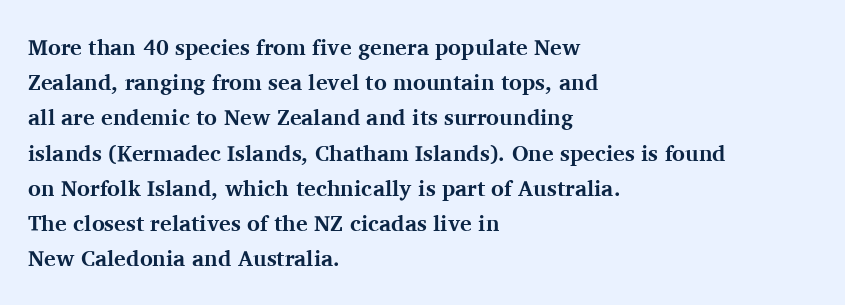
Q: Is the text bold? A: Yes.
Q: Is the text italic (slanted)? A: No, it is upright.
Q: Is the text underlined? A: No.
Q: How is the paragraph aligned? A: Left-aligned.
Q: Is the spacing between letters normal or unusually wide? A: Normal.
Q: Is the spacing between lines tight, normal or loose? A: Normal.
